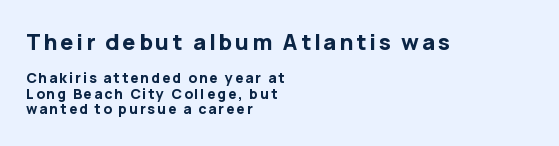
The image shows 22 px bold type, upright; set left-aligned, tight line spacing (1.11x), not underlined; the first (top) block is 1.57x larger.
